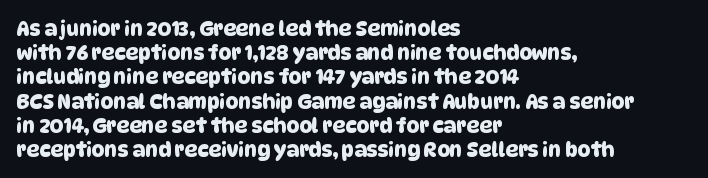
{"underline": "no", "align": "left", "line_spacing_ratio": 1.21, "letter_spacing": "normal", "letter_spacing_em": 0.0, "glyph_px": 20}
